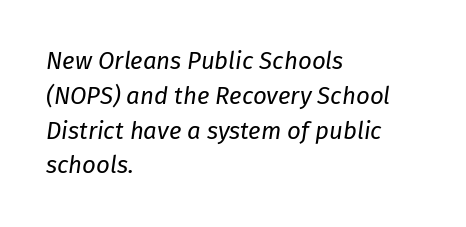
{"italic": "yes", "lean": "right", "slant_degrees": 8, "bold": "no", "underline": "no", "align": "left", "line_spacing": "normal", "line_spacing_ratio": 1.45, "letter_spacing": "normal", "letter_spacing_em": 0.0, "glyph_px": 24}
